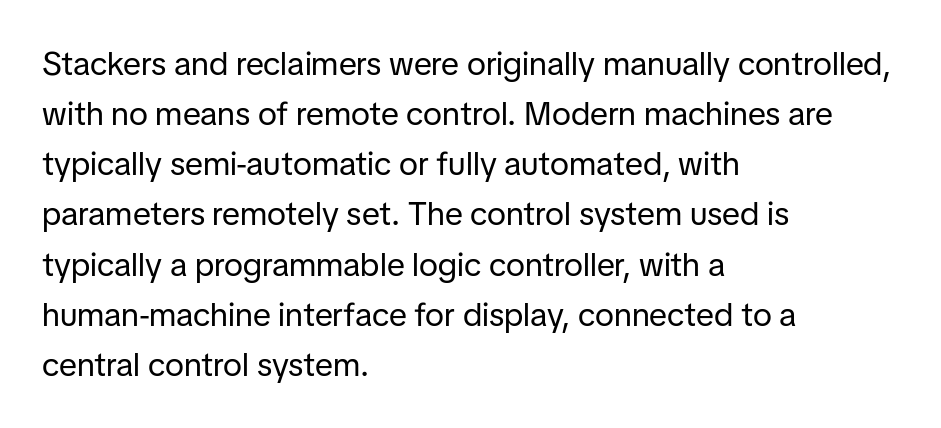
The image shows 33 px regular-weight sans-serif type, upright; set left-aligned, normal line spacing (1.52x), normal letter spacing, not underlined; low stroke contrast and a medium x-height.
